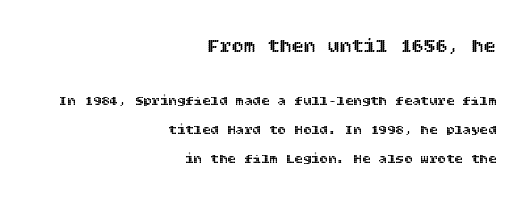
The image shows 20 px text type, upright; set right-aligned, loose line spacing (2.09x), normal letter spacing, not underlined; the first (top) block is 1.43x larger.
